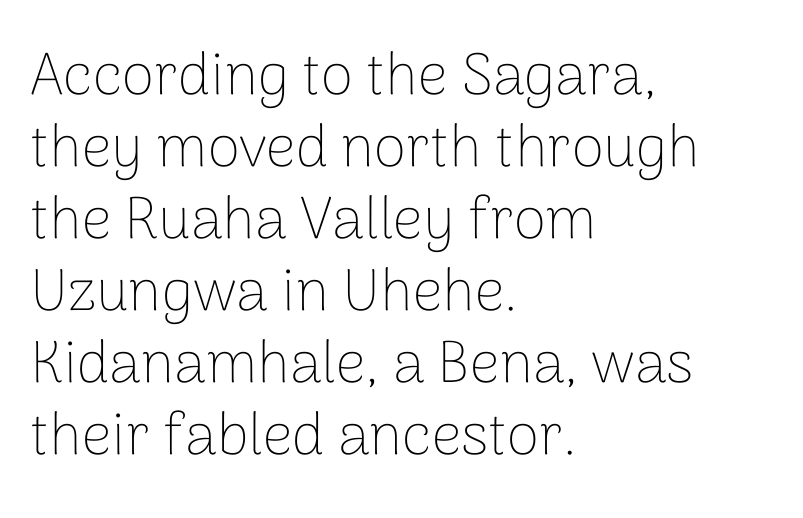
{"serif": "no", "italic": "no", "bold": "no", "weight": "thin", "width": "normal", "stroke_contrast": "low", "x_height": "medium", "monospaced": "no", "underline": "no", "align": "left", "line_spacing_ratio": 1.22, "letter_spacing": "normal", "letter_spacing_em": 0.0, "glyph_px": 59}
